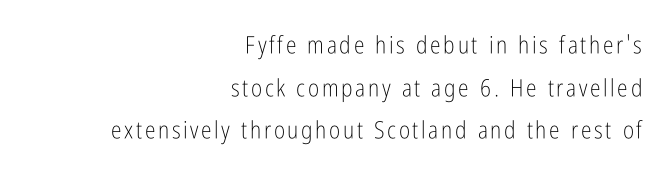
Q: Is the text bold? A: No.
Q: Is the text italic (slanted)? A: No, it is upright.
Q: Is the text underlined? A: No.
Q: How is the paragraph aligned? A: Right-aligned.
